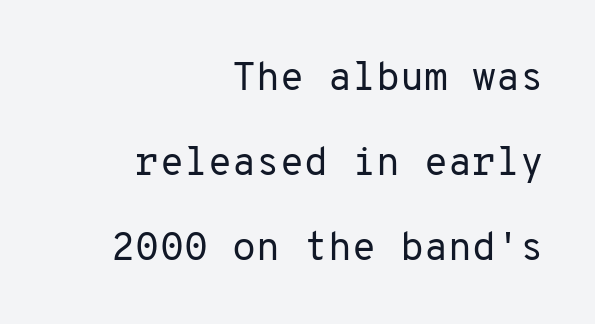
Q: Is the text bold? A: No.
Q: Is the text italic (slanted)? A: No, it is upright.
Q: Is the typeface a serif or a sans-serif typeface? A: Sans-serif.
Q: Is the text underlined? A: No.
Q: How is the paragraph aligned? A: Right-aligned.
Q: Is the spacing between letters normal or unusually wide? A: Normal.
Q: Is the spacing between lines tight, normal or loose? A: Loose.
Q: Width (condensed, normal, or wide)? A: Normal.
Q: Stroke contrast? A: Low.
Q: x-height? A: Medium.
Q: Monospaced? A: Yes.
